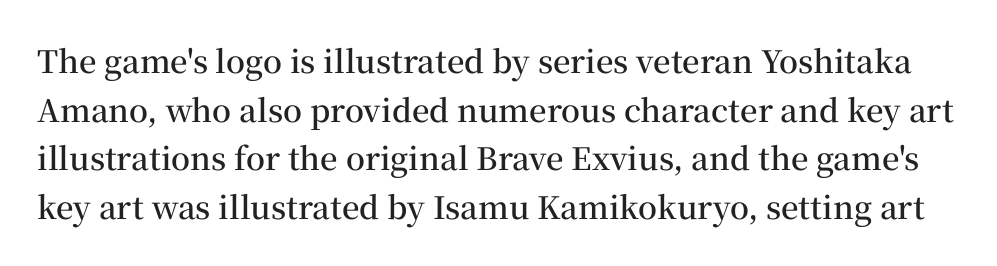
{"serif": "yes", "italic": "no", "bold": "semi", "weight": "semibold", "width": "normal", "stroke_contrast": "medium", "x_height": "medium", "monospaced": "no", "underline": "no", "line_spacing": "normal", "line_spacing_ratio": 1.57, "letter_spacing": "normal", "letter_spacing_em": 0.0, "glyph_px": 31}
